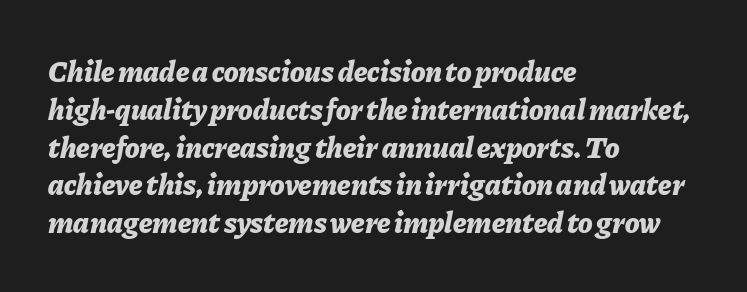
Q: Is the text bold? A: Yes.
Q: Is the text italic (slanted)? A: Yes, it leans right by about 11 degrees.
Q: Is the text underlined? A: No.
Q: How is the paragraph aligned? A: Left-aligned.
Q: Is the spacing between letters normal or unusually wide? A: Normal.
Q: Is the spacing between lines tight, normal or loose? A: Normal.
Q: Width (condensed, normal, or wide)? A: Normal.
Q: Stroke contrast? A: Low.
Q: x-height? A: Medium.
Q: Monospaced? A: No.
